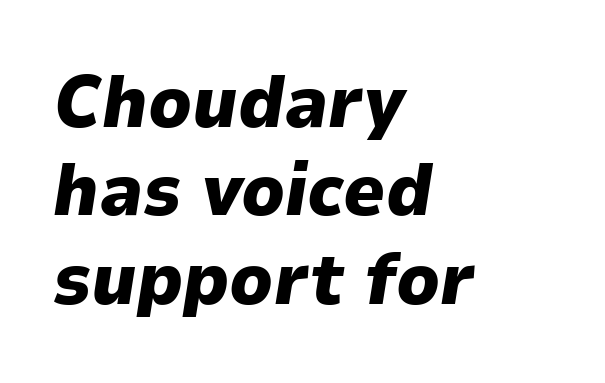
The rendering keeps characters at their native spacing. Quick note: italic. Caption: bold face, heavy strokes. Short and long lines alike share a common starting point at left.
